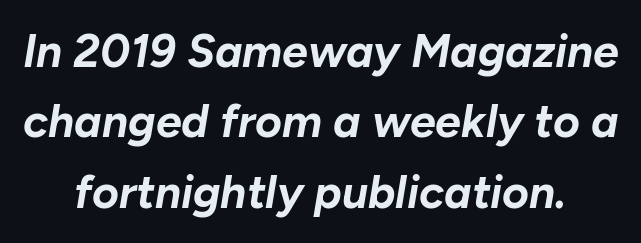
{"italic": "yes", "lean": "right", "slant_degrees": 10, "bold": "yes", "weight": "bold", "width": "normal", "stroke_contrast": "low", "x_height": "medium", "monospaced": "no", "underline": "no", "align": "center", "line_spacing": "normal", "line_spacing_ratio": 1.53, "letter_spacing": "normal", "letter_spacing_em": 0.0, "glyph_px": 46}
